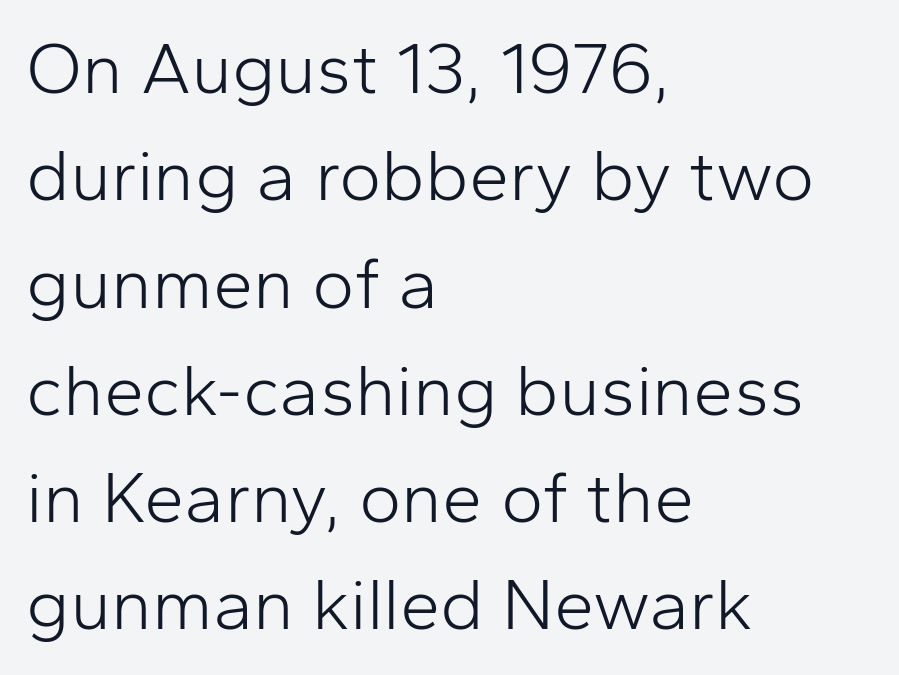
Q: Is the text bold? A: No.
Q: Is the text italic (slanted)? A: No, it is upright.
Q: Is the typeface a serif or a sans-serif typeface? A: Sans-serif.
Q: Is the text underlined? A: No.
Q: How is the paragraph aligned? A: Left-aligned.
Q: Is the spacing between letters normal or unusually wide? A: Normal.
Q: Is the spacing between lines tight, normal or loose? A: Normal.
Q: Width (condensed, normal, or wide)? A: Normal.
Q: Stroke contrast? A: Low.
Q: x-height? A: Medium.
Q: Monospaced? A: No.
